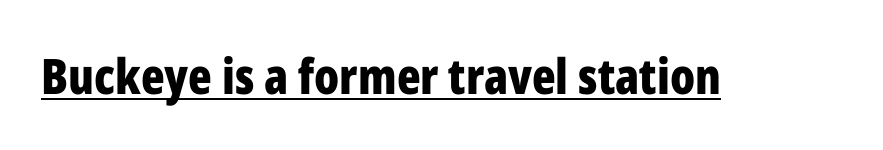
The tracking reads as untouched default to a designer's eye. Serifs: no, the terminals of the letterforms are clean. The glyphs have the mass of a bold cut. Notice how a bar underscores the lettering throughout.
